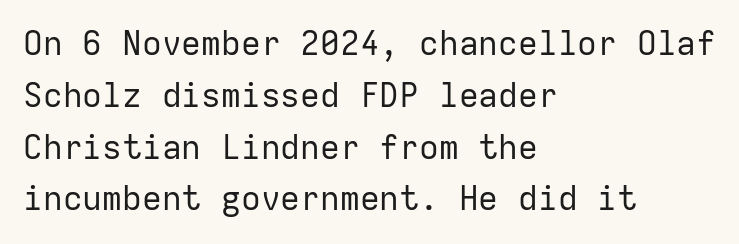
Q: Is the text bold? A: No.
Q: Is the text italic (slanted)? A: No, it is upright.
Q: Is the typeface a serif or a sans-serif typeface? A: Sans-serif.
Q: Is the text underlined? A: No.
Q: How is the paragraph aligned? A: Left-aligned.
Q: Is the spacing between letters normal or unusually wide? A: Normal.
Q: Is the spacing between lines tight, normal or loose? A: Normal.
Q: Width (condensed, normal, or wide)? A: Normal.
Q: Stroke contrast? A: Low.
Q: x-height? A: Medium.
Q: Monospaced? A: Yes.
